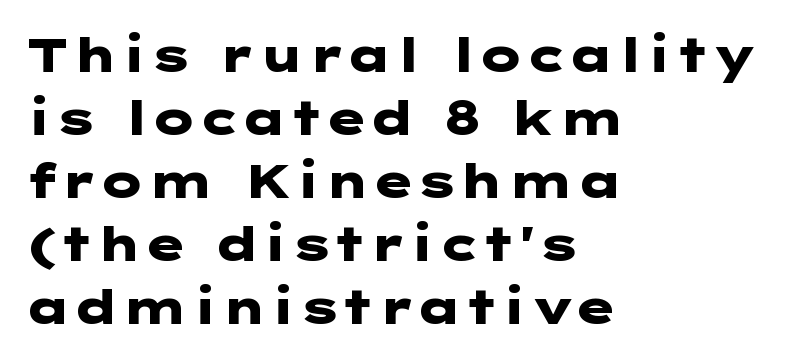
The image shows 47 px heavy, wide sans-serif type, upright; set left-aligned, normal line spacing (1.34x), normal letter spacing, not underlined; low stroke contrast and a medium x-height.
